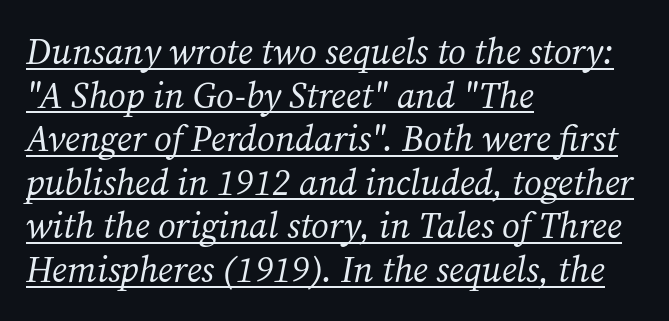
The image shows 36 px regular-weight serif type, italic (leaning right); set left-aligned, line spacing 1.21x, normal letter spacing, underlined; medium stroke contrast and a medium x-height.
